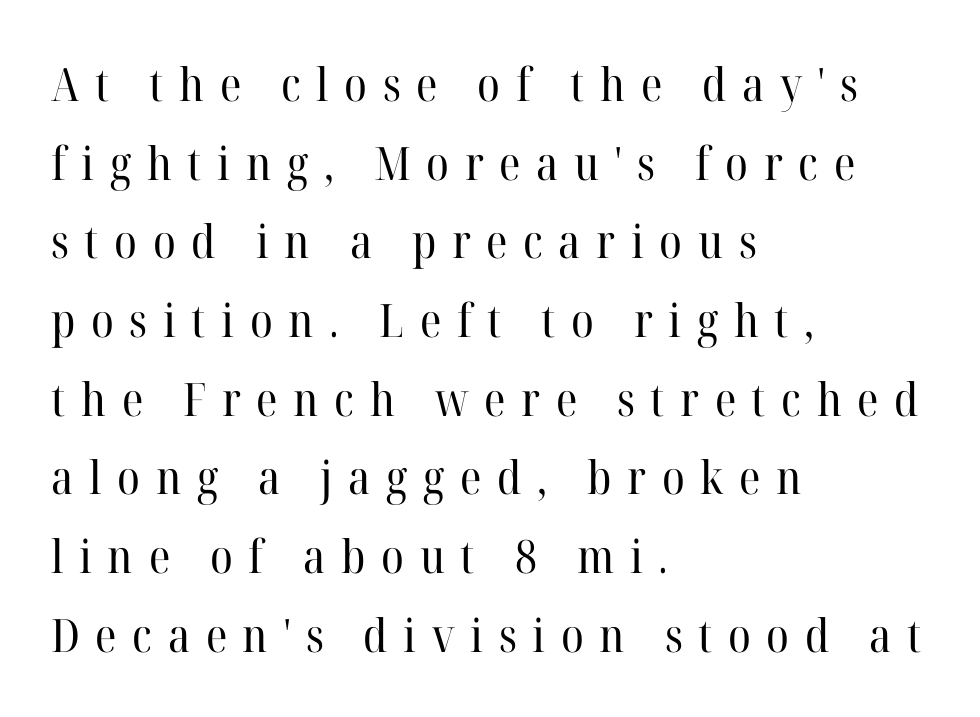
{"serif": "yes", "italic": "no", "bold": "no", "weight": "regular", "width": "normal", "stroke_contrast": "high", "x_height": "medium", "monospaced": "no", "underline": "no", "align": "left", "line_spacing_ratio": 1.71, "letter_spacing": "wide", "letter_spacing_em": 0.34, "glyph_px": 46}
